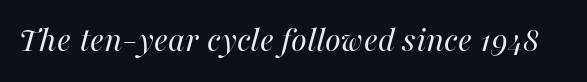
{"italic": "yes", "lean": "right", "slant_degrees": 16, "bold": "no", "weight": "regular", "width": "normal", "stroke_contrast": "high", "x_height": "medium", "monospaced": "no", "underline": "no", "letter_spacing": "normal", "letter_spacing_em": 0.0, "glyph_px": 36}
